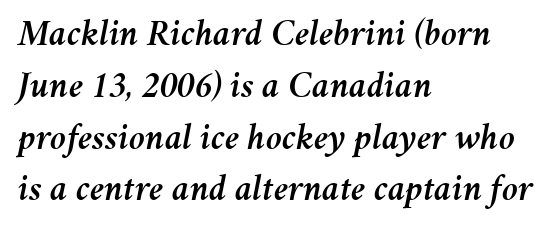
The image shows 37 px text type, italic (leaning right); set left-aligned, normal line spacing (1.4x), normal letter spacing, not underlined; medium stroke contrast and a medium x-height.
